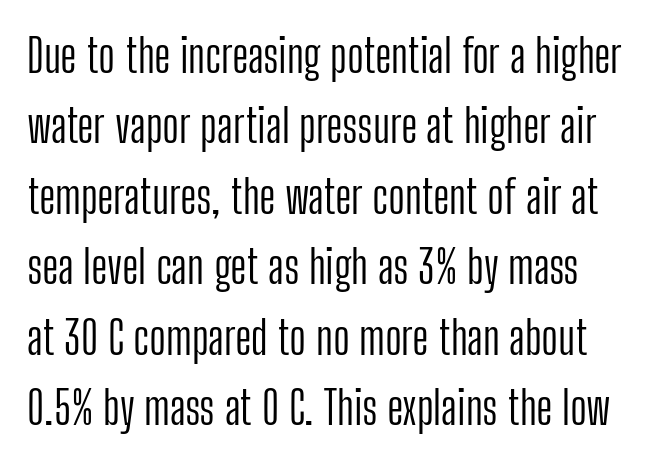
Every stem runs plumb, perpendicular to the baseline. The rows are spaced the way most documents space them. Unmarked baselines from the first word to the last. The font is comparable to plain body text, perhaps lighter. The passage shown is typed in a proportional face where columns would drift.
